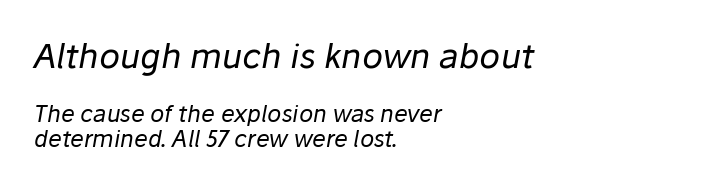
These lines huddle together more closely than default settings would place them. Spacing verdict: proportional, widths tailored to each character. Notice how the stems are inclined rather than vertical — that's the hallmark of italics. The letters sit at their default tracking, neither squeezed nor spread. Has an underline been added? It has not.
